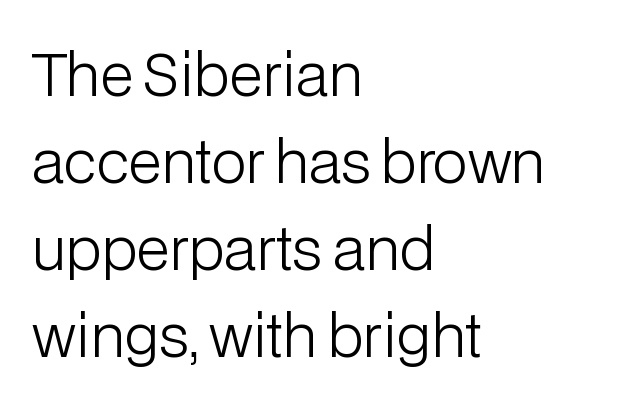
{"serif": "no", "italic": "no", "bold": "no", "weight": "light", "width": "normal", "stroke_contrast": "low", "x_height": "medium", "monospaced": "no", "underline": "no", "align": "left", "line_spacing": "normal", "line_spacing_ratio": 1.5, "letter_spacing": "normal", "letter_spacing_em": 0.0, "glyph_px": 58}
